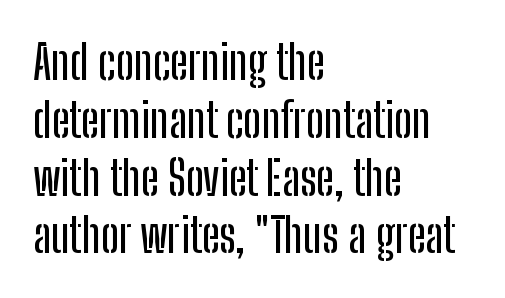
Q: Is the text italic (slanted)? A: No, it is upright.
Q: Is the typeface a serif or a sans-serif typeface? A: Sans-serif.
Q: Is the text underlined? A: No.
Q: How is the paragraph aligned? A: Left-aligned.
Q: Is the spacing between letters normal or unusually wide? A: Normal.
Q: Width (condensed, normal, or wide)? A: Condensed.
Q: Stroke contrast? A: Low.
Q: x-height? A: Medium.
Q: Monospaced? A: No.
